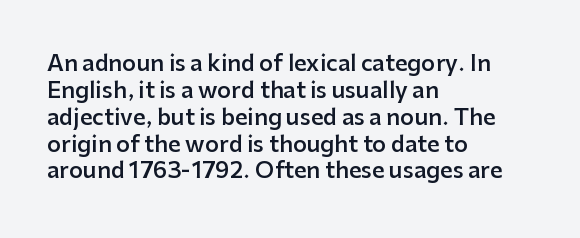
Q: Is the text bold? A: Semi-bold.
Q: Is the text italic (slanted)? A: No, it is upright.
Q: Is the text underlined? A: No.
Q: How is the paragraph aligned? A: Left-aligned.
Q: Is the spacing between letters normal or unusually wide? A: Normal.
